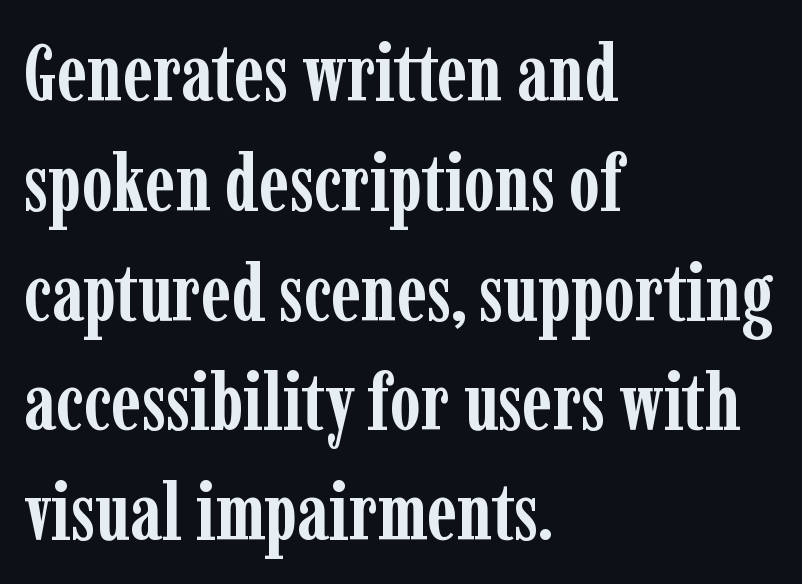
Leftover space on each line is placed entirely after the last word. Examine the stroke ends and you'll spot serifs. The baseline area is clear. This sample uses plain, unmodified letter spacing. Caption: bold face, heavy strokes.
